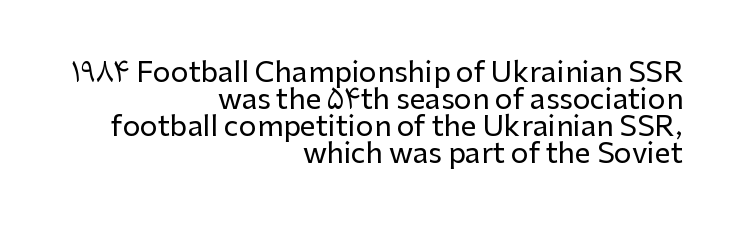
You could not count columns in this text — the font is proportionally spaced. What stands out about the letter spacing? Nothing — it is the standard amount. Layout note: lines flush right. The space between consecutive lines is stingy. The typography opts for an upright posture over an oblique one. Serif or sans? Sans — the stroke terminals are bare.
